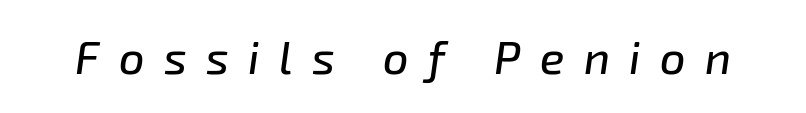
{"italic": "yes", "lean": "right", "slant_degrees": 8, "width": "normal", "stroke_contrast": "low", "x_height": "medium", "monospaced": "no", "underline": "no", "letter_spacing": "wide", "letter_spacing_em": 0.43, "glyph_px": 45}
